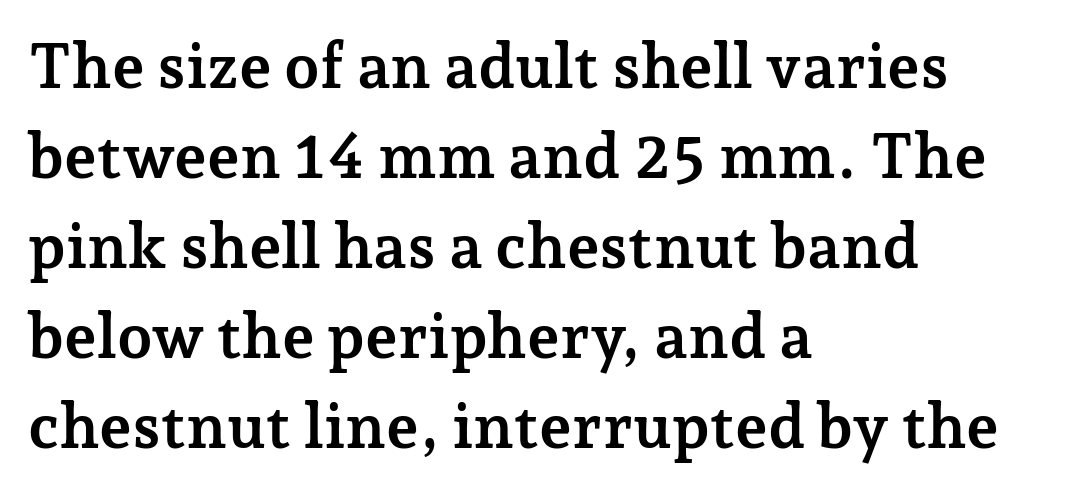
{"serif": "yes", "italic": "no", "bold": "yes", "weight": "semibold", "width": "normal", "stroke_contrast": "low", "x_height": "medium", "monospaced": "no", "underline": "no", "align": "left", "line_spacing": "normal", "line_spacing_ratio": 1.43, "letter_spacing": "normal", "letter_spacing_em": 0.0, "glyph_px": 63}
